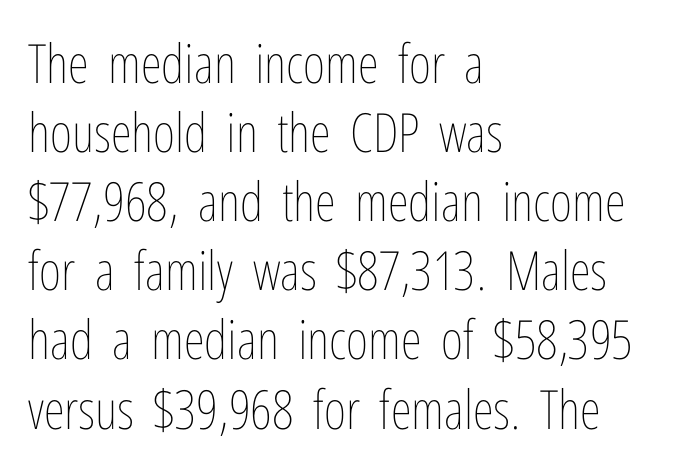
{"italic": "no", "bold": "no", "weight": "thin", "width": "condensed", "stroke_contrast": "low", "x_height": "medium", "monospaced": "no", "underline": "no", "align": "left", "line_spacing": "normal", "line_spacing_ratio": 1.28, "letter_spacing": "normal", "letter_spacing_em": 0.0, "glyph_px": 54}
